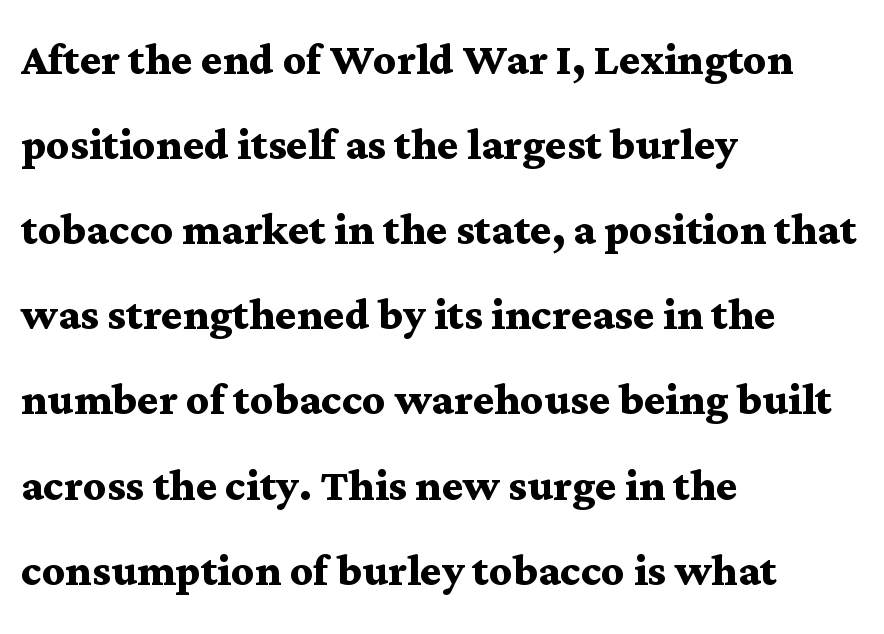
Style check: upright. Spacing verdict: proportional, widths tailored to each character. The vertical gap from one line to the next is medium. How are the letters spaced? Ordinarily, with no added tracking.
